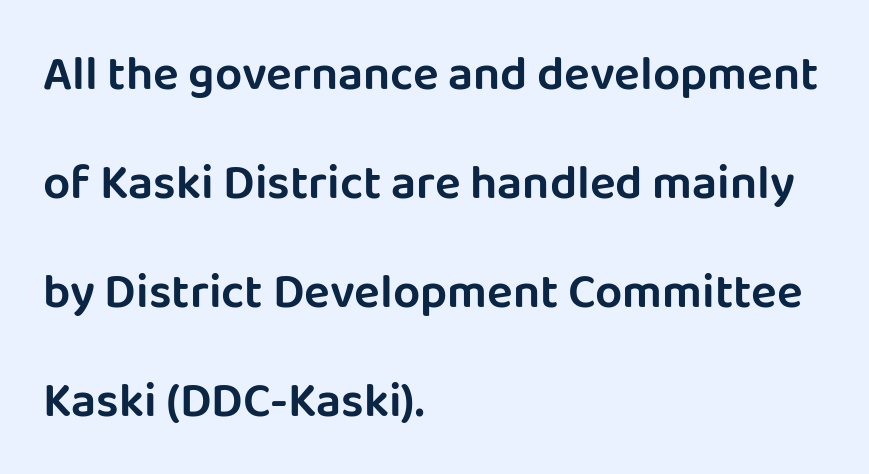
The image shows 48 px sans-serif type, upright; set left-aligned, loose line spacing (2.27x), normal letter spacing, not underlined; low stroke contrast and a large x-height.
